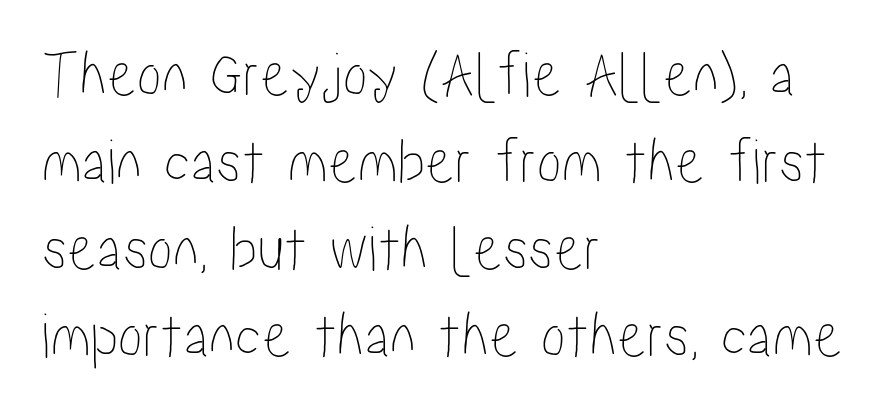
{"italic": "no", "width": "condensed", "stroke_contrast": "low", "x_height": "medium", "monospaced": "no", "underline": "no", "align": "left", "line_spacing": "normal", "line_spacing_ratio": 1.32, "letter_spacing": "normal", "letter_spacing_em": 0.0, "glyph_px": 66}
